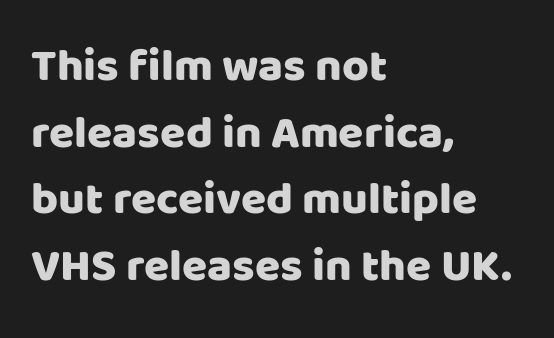
Q: Is the text italic (slanted)? A: No, it is upright.
Q: Is the typeface a serif or a sans-serif typeface? A: Sans-serif.
Q: Is the text underlined? A: No.
Q: How is the paragraph aligned? A: Left-aligned.
Q: Is the spacing between letters normal or unusually wide? A: Normal.
Q: Is the spacing between lines tight, normal or loose? A: Normal.
Q: Width (condensed, normal, or wide)? A: Normal.
Q: Stroke contrast? A: Low.
Q: x-height? A: Large.
Q: Monospaced? A: No.
